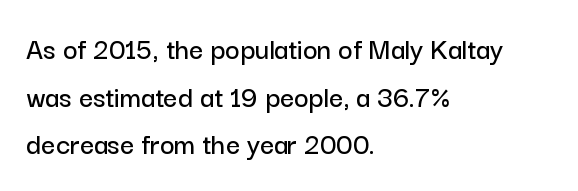
The image shows 31 px sans-serif type, upright; set left-aligned, normal line spacing (1.54x), normal letter spacing, not underlined; low stroke contrast and a medium x-height.
